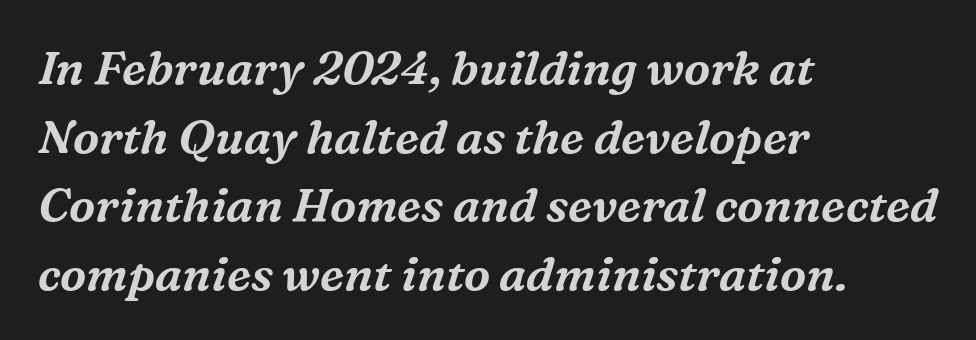
Q: Is the text italic (slanted)? A: Yes, it leans right by about 16 degrees.
Q: Is the typeface a serif or a sans-serif typeface? A: Serif.
Q: Is the text underlined? A: No.
Q: How is the paragraph aligned? A: Left-aligned.
Q: Is the spacing between letters normal or unusually wide? A: Normal.
Q: Is the spacing between lines tight, normal or loose? A: Normal.
Q: Width (condensed, normal, or wide)? A: Normal.
Q: Stroke contrast? A: Medium.
Q: x-height? A: Medium.
Q: Monospaced? A: No.
